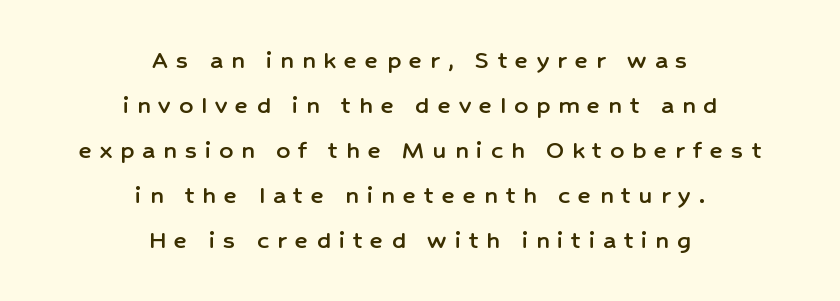
Q: Is the text italic (slanted)? A: No, it is upright.
Q: Is the text underlined? A: No.
Q: How is the paragraph aligned? A: Centered.
Q: Is the spacing between letters normal or unusually wide? A: Unusually wide.
Q: Is the spacing between lines tight, normal or loose? A: Normal.
